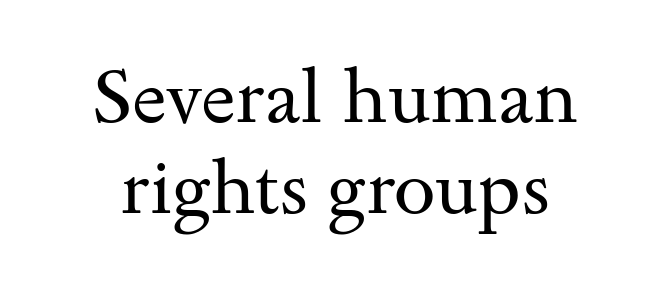
Q: Is the text bold? A: No.
Q: Is the text italic (slanted)? A: No, it is upright.
Q: Is the typeface a serif or a sans-serif typeface? A: Serif.
Q: Is the text underlined? A: No.
Q: Is the spacing between letters normal or unusually wide? A: Normal.
Q: Width (condensed, normal, or wide)? A: Wide.
Q: Stroke contrast? A: Medium.
Q: x-height? A: Small.
Q: Monospaced? A: No.
